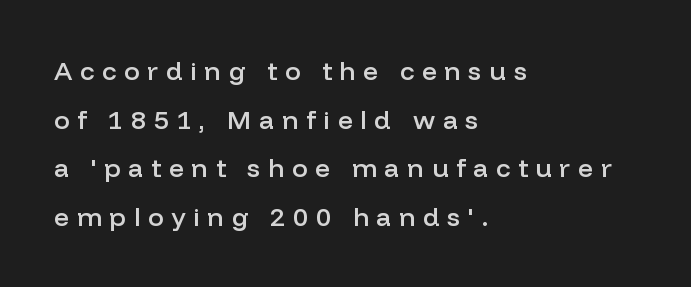
This rendering widens character spacing well past its baseline value. Anything drawn beneath the words? Only blank space. Does the copy run flush right? No — it runs flush left. Nope, not italic — everything's standing straight. On the weight axis this lands at semibold, roughly 600.
